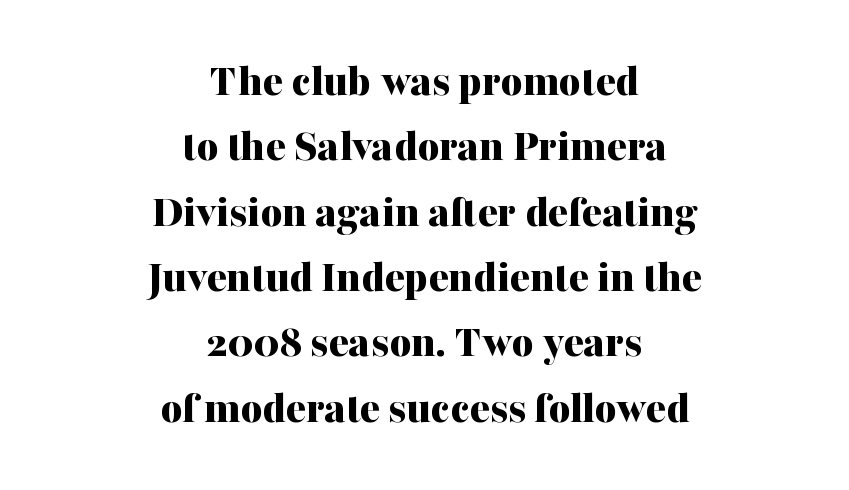
Q: Is the text bold? A: Yes.
Q: Is the text italic (slanted)? A: No, it is upright.
Q: Is the typeface a serif or a sans-serif typeface? A: Serif.
Q: Is the text underlined? A: No.
Q: How is the paragraph aligned? A: Centered.
Q: Is the spacing between letters normal or unusually wide? A: Normal.
Q: Is the spacing between lines tight, normal or loose? A: Normal.
Q: Width (condensed, normal, or wide)? A: Normal.
Q: Stroke contrast? A: Medium.
Q: x-height? A: Medium.
Q: Monospaced? A: No.
